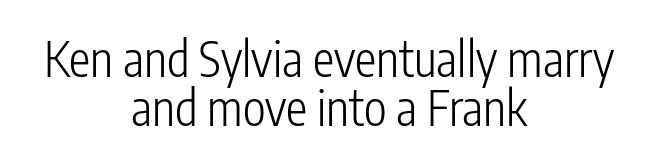
The image shows 48 px light, condensed sans-serif type, upright; set centered, tight line spacing (1.03x), normal letter spacing, not underlined; low stroke contrast and a medium x-height.
